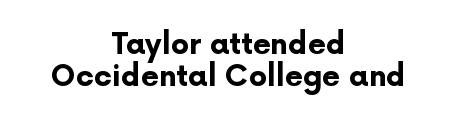
The image shows 29 px bold sans-serif type, upright; set centered, tight line spacing (1.1x), normal letter spacing, not underlined; low stroke contrast and a medium x-height.
